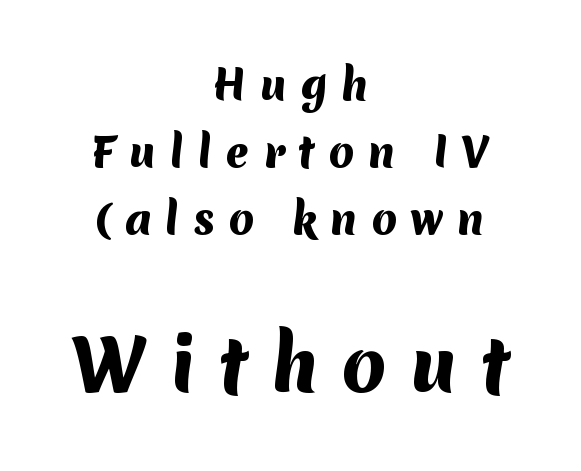
The image shows 71 px heavy sans-serif type; set centered, normal line spacing (1.64x), unusually wide letter spacing (+0.33 em), not underlined; the second (bottom) block is 1.73x larger; medium stroke contrast and a medium x-height.
